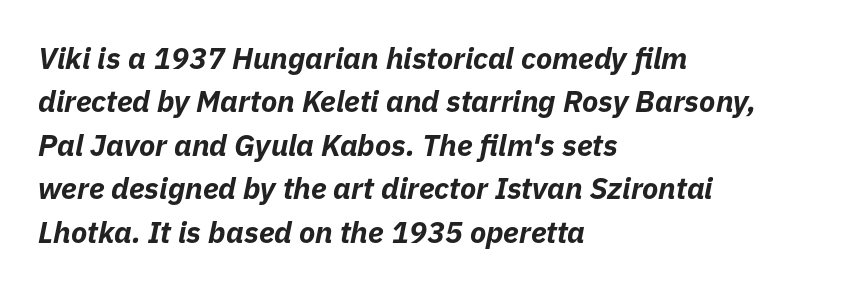
{"italic": "yes", "lean": "right", "slant_degrees": 11, "bold": "yes", "weight": "bold", "width": "normal", "stroke_contrast": "low", "x_height": "medium", "monospaced": "no", "underline": "no", "align": "left", "line_spacing": "normal", "line_spacing_ratio": 1.45, "letter_spacing": "normal", "letter_spacing_em": 0.0, "glyph_px": 30}
